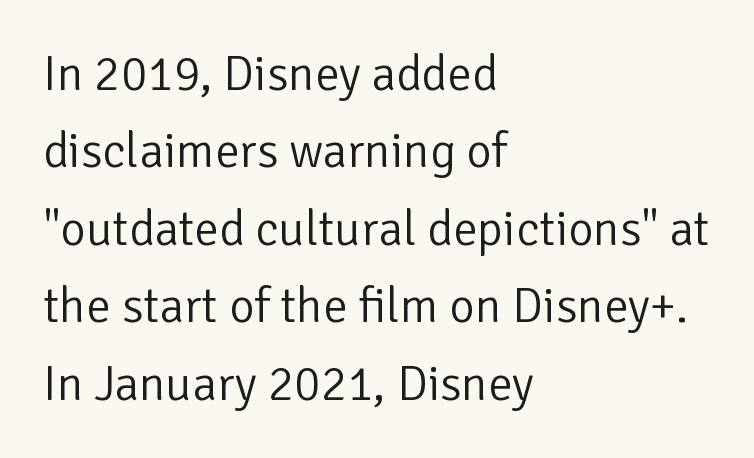
Nothing unusual about the tracking: characters are spaced as the font intends. Posture: straight, roman, zero tilt. Proportional: the letters do not fall into vertical columns. Observe the absence of serifs on each vertical stroke in this sample. The area under the type is left untouched.
